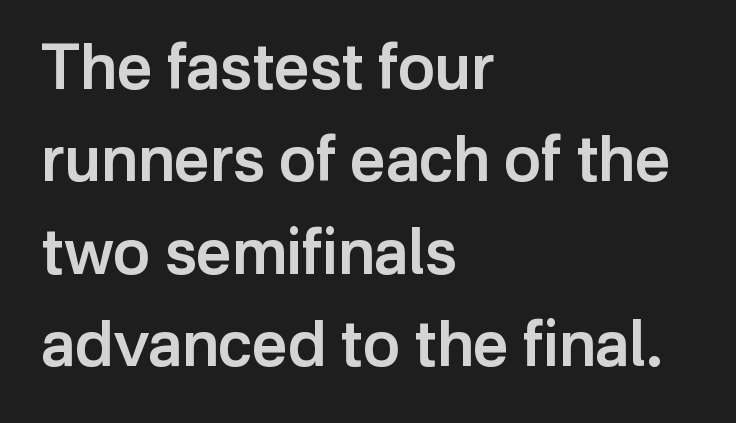
The passage shown has conventional tracking throughout. This sample has the flowing, uneven cadence of proportional lettering. This sample uses an upright cut, with every glyph sitting square on the baseline. Moderately thickened strokes mark this as semibold type. In terms of leading, this rendering sits right in the middle. Plain, unruled lines of type.
